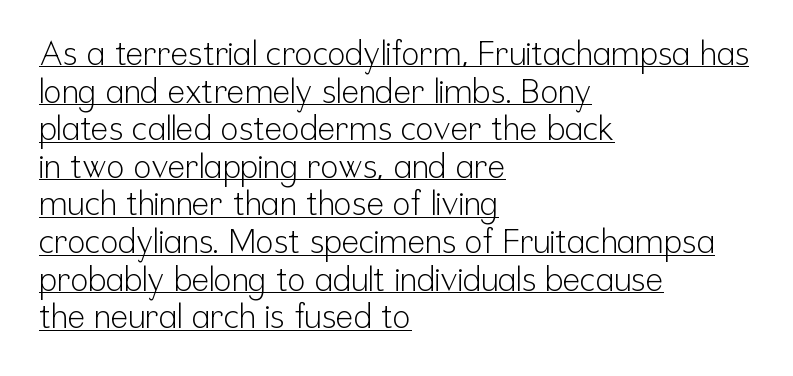
The font is comparable to plain body text, perhaps lighter. Horizontal alignment here is leftward, the default for most running prose. Compared with typical paragraphs, the rows here are closer together. Short note: letters normally spaced. The letters advance in unequal steps, a hallmark of proportional type. Honestly, the underline is the first thing you notice here.
